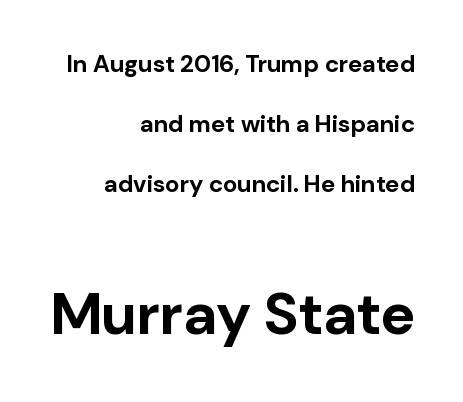
Q: Is the text bold? A: Yes.
Q: Is the text italic (slanted)? A: No, it is upright.
Q: Is the typeface a serif or a sans-serif typeface? A: Sans-serif.
Q: Is the text underlined? A: No.
Q: How is the paragraph aligned? A: Right-aligned.
Q: Is the spacing between letters normal or unusually wide? A: Normal.
Q: Is the spacing between lines tight, normal or loose? A: Loose.
Q: Which block of text is set in a larger size, the first (top) or the second (bottom)? A: The second (bottom) one.
Q: Width (condensed, normal, or wide)? A: Normal.
Q: Stroke contrast? A: Low.
Q: x-height? A: Medium.
Q: Monospaced? A: No.
